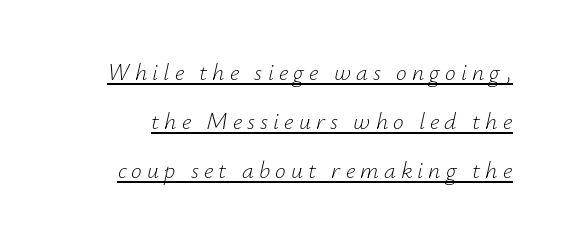
It's the slanting kind of type. Heft: none added — not bold. The tracking jumps out immediately: characters are airy and widely separated. In terms of leading, this rendering errs on the spacious side. Students, observe the line beneath the letters — that is underlining.
